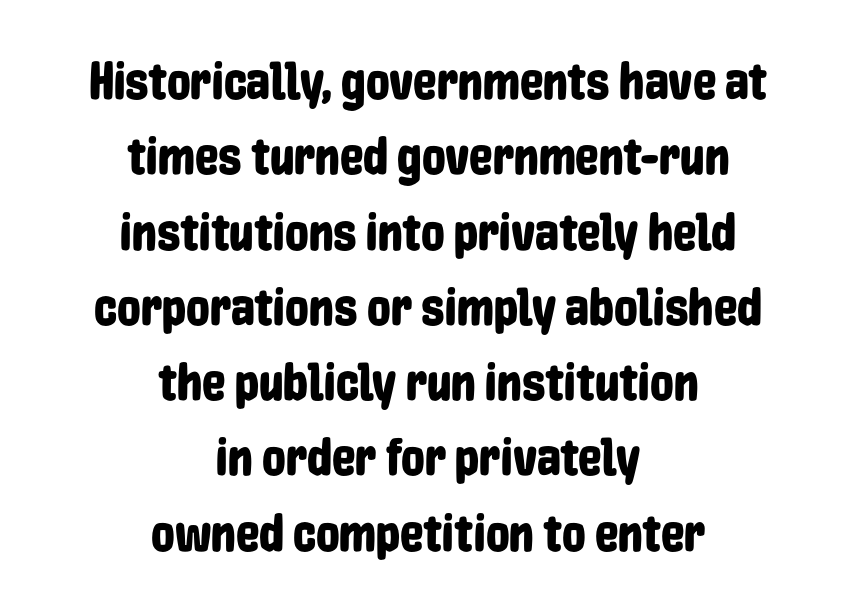
The image shows 53 px condensed sans-serif type, upright; set centered, normal line spacing (1.42x), normal letter spacing, not underlined; low stroke contrast and a medium x-height.
